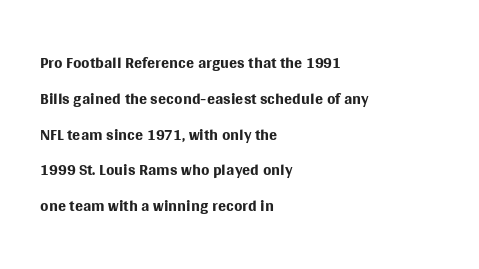
Q: Is the text bold? A: No.
Q: Is the text italic (slanted)? A: No, it is upright.
Q: Is the text underlined? A: No.
Q: How is the paragraph aligned? A: Left-aligned.
Q: Is the spacing between letters normal or unusually wide? A: Normal.
Q: Is the spacing between lines tight, normal or loose? A: Normal.
